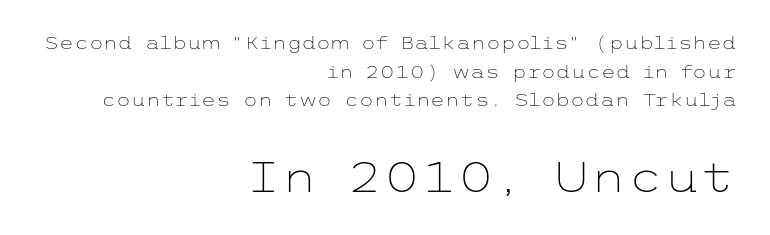
The designer gave the closing block more size than the opening block. Ordinary non-slanted type is in use. Note: no serifs on the glyphs. The passage shown is not bold in any degree. Words appear dense and cohesive because spacing is normal.
